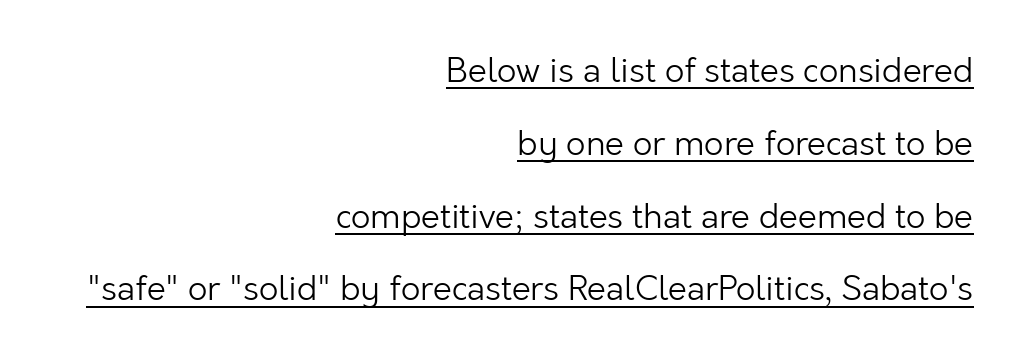
Q: Is the text bold? A: No.
Q: Is the text italic (slanted)? A: No, it is upright.
Q: Is the typeface a serif or a sans-serif typeface? A: Sans-serif.
Q: Is the text underlined? A: Yes.
Q: How is the paragraph aligned? A: Right-aligned.
Q: Is the spacing between letters normal or unusually wide? A: Normal.
Q: Is the spacing between lines tight, normal or loose? A: Loose.
Q: Width (condensed, normal, or wide)? A: Normal.
Q: Stroke contrast? A: Low.
Q: x-height? A: Medium.
Q: Monospaced? A: No.
